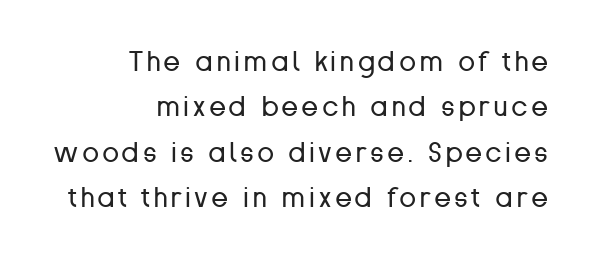
Does the copy run flush right? Yes — the right margin is perfectly even. Italic: no, the glyphs are upright roman. Unlike a traditional serif, this face leaves its strokes unadorned. Stems and bowls with no extra thickness — not bold. The passage shown is not underscored anywhere. This block has exactly the height ordinary leading produces.
